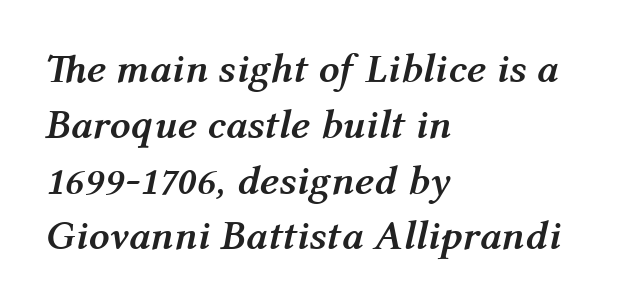
Honestly, there is no underline to notice here at all. Leftover space on each line is placed entirely after the last word. Bold? Absolutely — the strokes are thick and heavy. You could call the tracking neutral — neither tight nor loose. The lettering tilts uniformly, giving the passage an italic look. The line-height multiplier appears to be the usual default.
